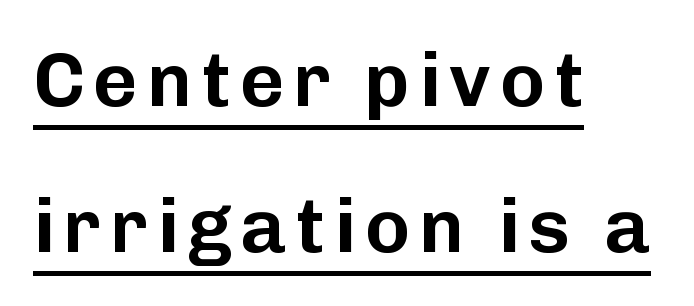
The image shows 77 px sans-serif type, upright; set left-aligned, loose line spacing (1.9x), underlined; low stroke contrast and a medium x-height.
